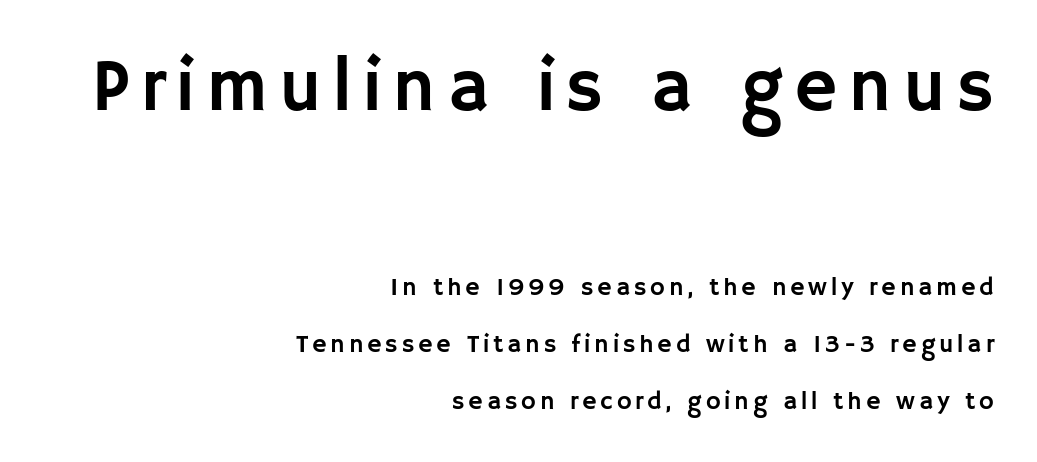
The image shows 74 px sans-serif type, upright; set right-aligned, loose line spacing (2.29x), not underlined; the first (top) block is 2.96x larger; low stroke contrast and a large x-height.
